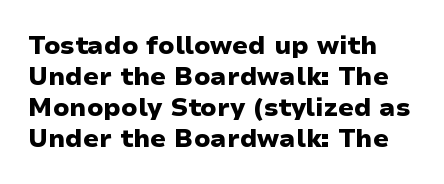
Q: Is the text bold? A: Yes.
Q: Is the text italic (slanted)? A: No, it is upright.
Q: Is the text underlined? A: No.
Q: Is the spacing between letters normal or unusually wide? A: Normal.
